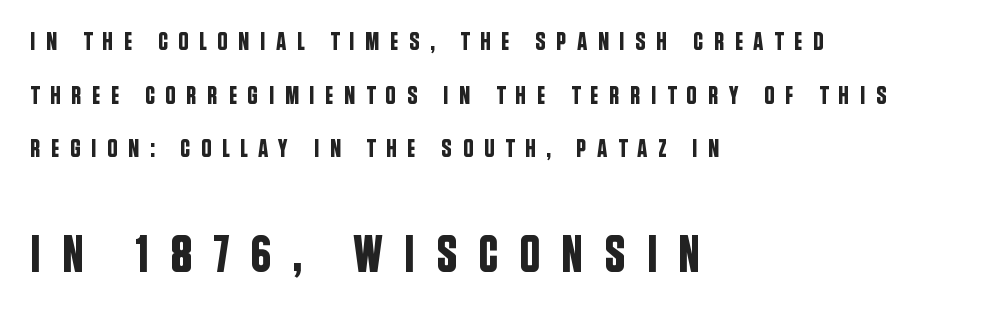
The image shows 52 px condensed sans-serif type, upright; set left-aligned, loose line spacing (2.06x), unusually wide letter spacing (+0.4 em), not underlined; the second (bottom) block is 2.0x larger; low stroke contrast and a large x-height.
